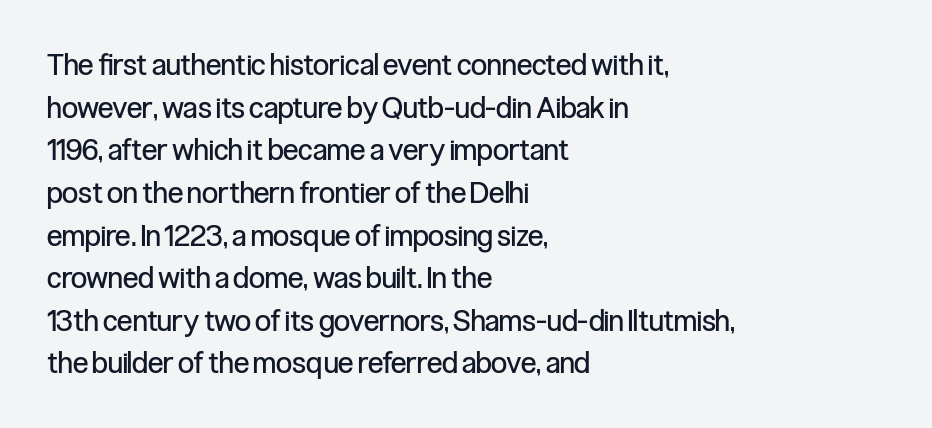
{"serif": "no", "italic": "no", "bold": "no", "weight": "regular", "width": "condensed", "stroke_contrast": "low", "x_height": "medium", "monospaced": "no", "underline": "no", "align": "left", "line_spacing": "normal", "line_spacing_ratio": 1.47, "letter_spacing": "normal", "letter_spacing_em": 0.0, "glyph_px": 29}
